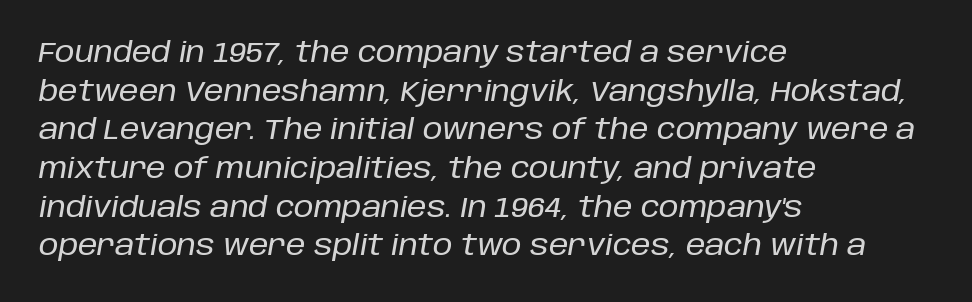
The rendering keeps characters at their native spacing. Leading: standard. Designer's note — italics engaged. Is this a fixed-width face? No — the glyphs have proportional, varying widths. Every row of glyphs begins at an identical x-position on the left. The glyphs are unaccompanied by any horizontal stroke below them.
